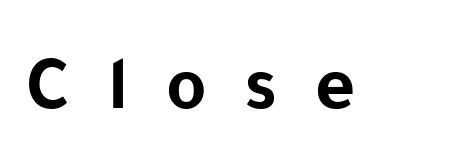
Q: Is the text bold? A: Yes.
Q: Is the text italic (slanted)? A: No, it is upright.
Q: Is the typeface a serif or a sans-serif typeface? A: Sans-serif.
Q: Is the text underlined? A: No.
Q: Is the spacing between letters normal or unusually wide? A: Unusually wide.
Q: Width (condensed, normal, or wide)? A: Normal.
Q: Stroke contrast? A: Low.
Q: x-height? A: Medium.
Q: Monospaced? A: No.
